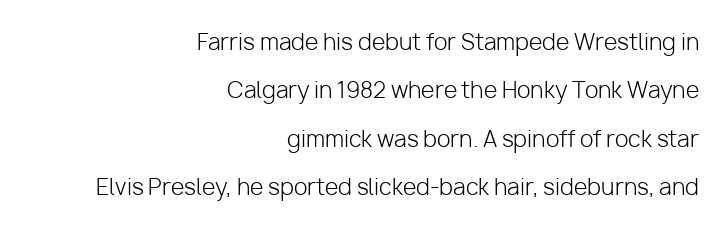
{"italic": "no", "bold": "no", "underline": "no", "align": "right", "line_spacing": "loose", "line_spacing_ratio": 2.2, "letter_spacing": "normal", "letter_spacing_em": 0.0, "glyph_px": 22}
